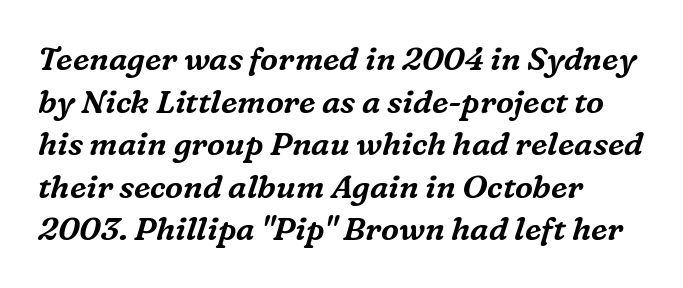
Each letter keeps its own natural width here, so spacing adapts to shape. The glyphs are unaccompanied by any horizontal stroke below them. Look at the bottom of the vertical strokes: they flare into serifs here. Leading: standard. The lettering tilts uniformly, giving the passage an italic look. Visually the block forms a straight wall on the left and a jagged coastline on the right.
